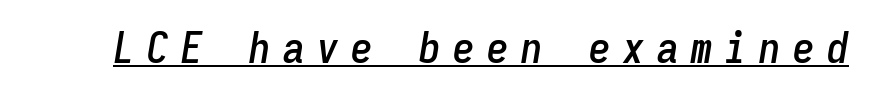
Q: Is the text italic (slanted)? A: Yes, it leans right by about 9 degrees.
Q: Is the text underlined? A: Yes.
Q: Is the spacing between letters normal or unusually wide? A: Unusually wide.
Q: Width (condensed, normal, or wide)? A: Condensed.
Q: Stroke contrast? A: Low.
Q: x-height? A: Medium.
Q: Monospaced? A: Yes.
